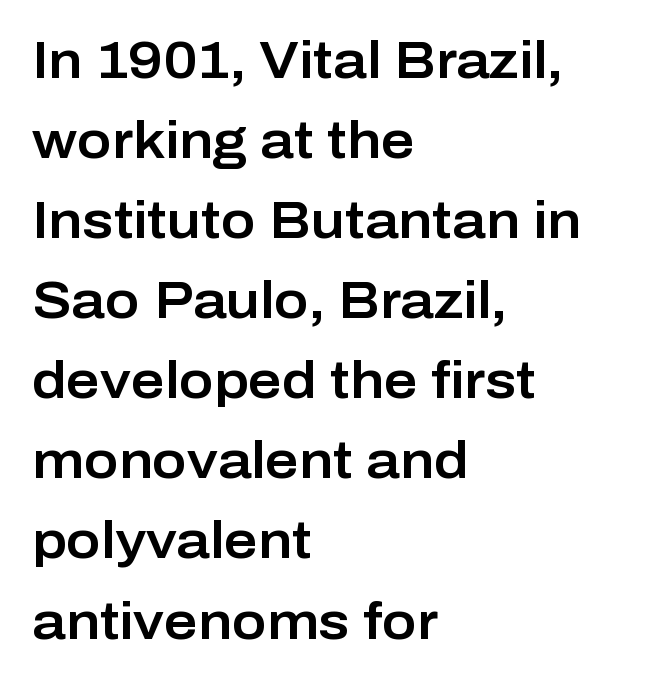
The letters sit at their default tracking, neither squeezed nor spread. Do the characters align in a grid? No, the font is proportional. Left-aligned paragraph, ragged on the right. Lines of text with bare space underneath. Observe the absence of serifs on each vertical stroke in this sample.
